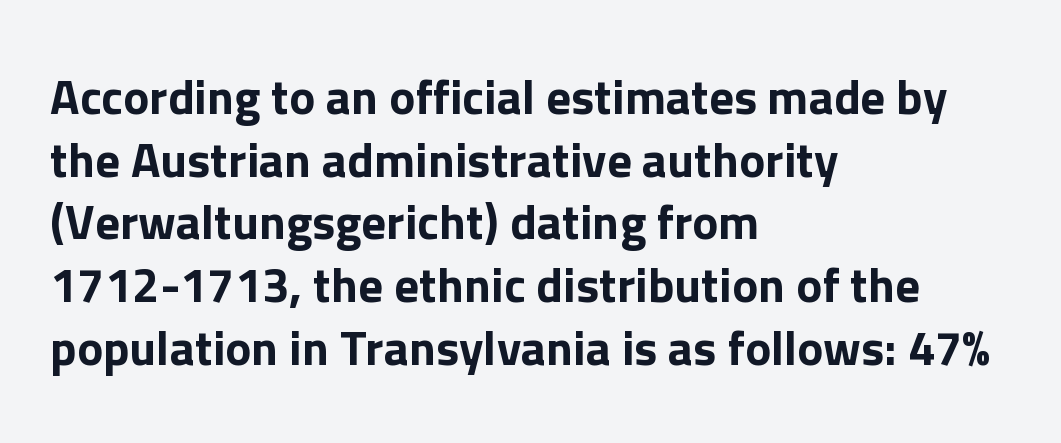
Q: Is the text italic (slanted)? A: No, it is upright.
Q: Is the typeface a serif or a sans-serif typeface? A: Sans-serif.
Q: Is the text underlined? A: No.
Q: How is the paragraph aligned? A: Left-aligned.
Q: Is the spacing between letters normal or unusually wide? A: Normal.
Q: Is the spacing between lines tight, normal or loose? A: Normal.
Q: Width (condensed, normal, or wide)? A: Normal.
Q: Stroke contrast? A: Low.
Q: x-height? A: Medium.
Q: Monospaced? A: No.
